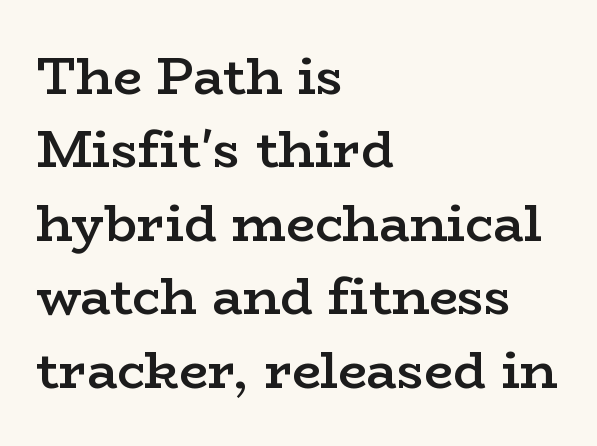
Unlike italic type, these characters show no tilt at all. The gaps between neighbouring characters are ordinary and unremarkable. The characters look somewhat weighty, a semibold short of true bold. Reading down the column, the eye jumps a familiar distance to each next line. Looks like regular typesetting: each glyph gets only the width it needs.
